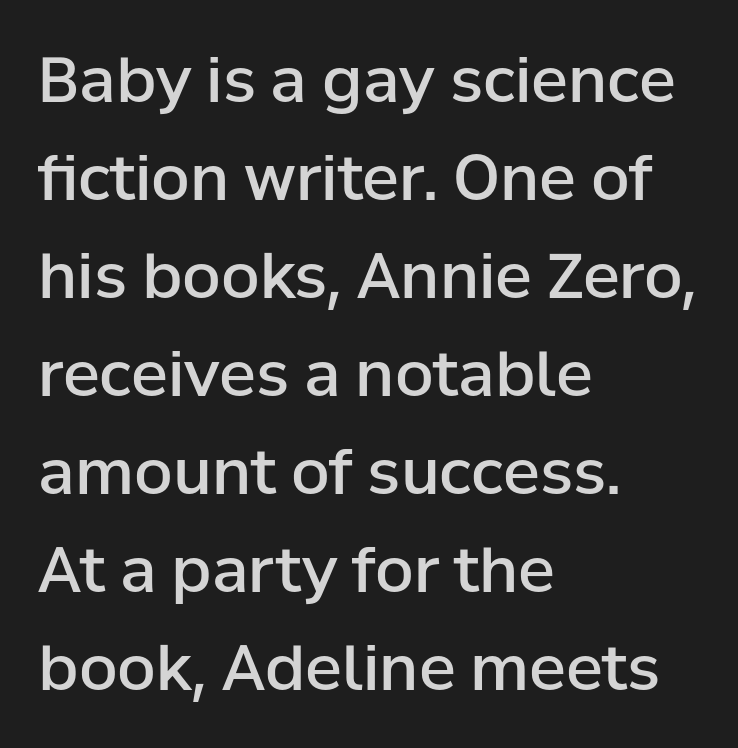
The image shows 62 px semibold sans-serif type, upright; set left-aligned, normal line spacing (1.58x), normal letter spacing, not underlined; low stroke contrast and a medium x-height.
